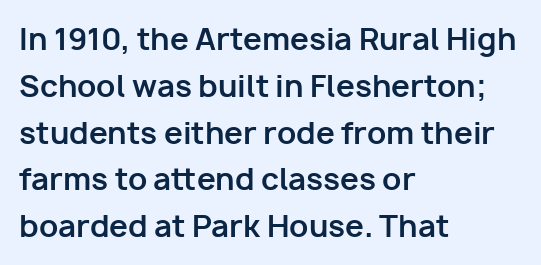
Underlining? Definitely not there. Proportional: the letters do not fall into vertical columns. Typeset ragged right — the left edge is the straight one. These lines keep a tight, regular rhythm from letter to letter. Chunky letters — that's bold for sure. The type family on display is of the sans-serif kind.
